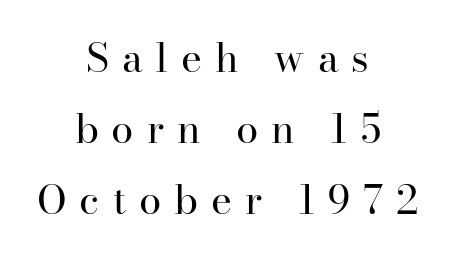
Q: Is the text bold? A: No.
Q: Is the text italic (slanted)? A: No, it is upright.
Q: Is the typeface a serif or a sans-serif typeface? A: Serif.
Q: Is the text underlined? A: No.
Q: How is the paragraph aligned? A: Centered.
Q: Is the spacing between letters normal or unusually wide? A: Unusually wide.
Q: Width (condensed, normal, or wide)? A: Normal.
Q: Stroke contrast? A: High.
Q: x-height? A: Small.
Q: Monospaced? A: No.
